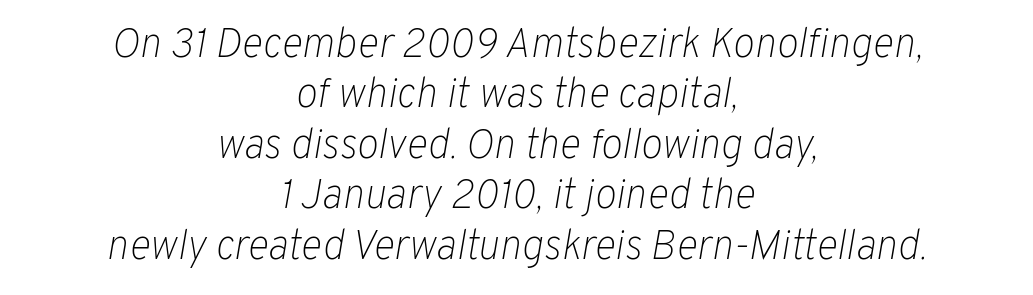
{"italic": "yes", "lean": "right", "slant_degrees": 10, "bold": "no", "weight": "light", "width": "normal", "stroke_contrast": "low", "x_height": "medium", "monospaced": "no", "underline": "no", "align": "center", "line_spacing_ratio": 1.23, "letter_spacing": "normal", "letter_spacing_em": 0.0, "glyph_px": 41}
